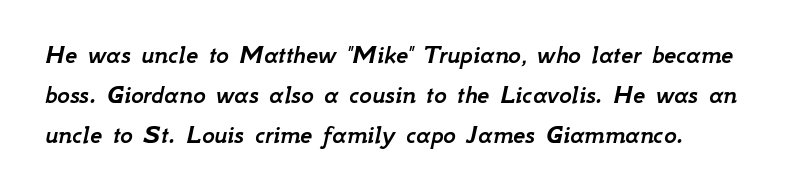
The image shows 27 px text type, italic (leaning right); set left-aligned, normal line spacing (1.48x), normal letter spacing, not underlined.
